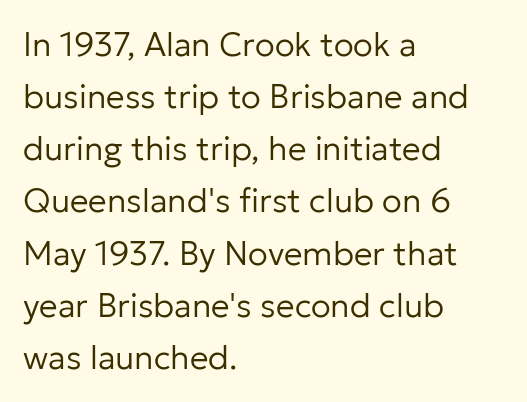
Anything drawn beneath the words? Only blank space. Caption: multi-line text, flush left, ragged right. Is this a fixed-width face? No — the glyphs have proportional, varying widths. The passage shown stacks its lines at a standard gap. Italic: no, the glyphs are upright roman.
